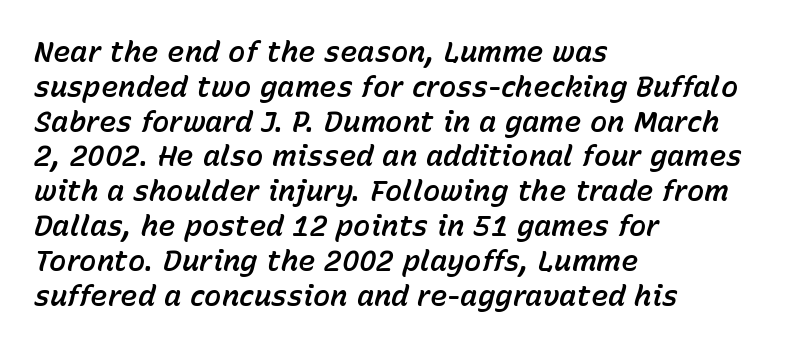
Think of a printed novel: that variable character pitch is what you see here. This sample uses plain, unmodified letter spacing. Notice how the passage keeps a crisp vertical edge on the left only. Posture: slanted. The strip under each line holds only bare page.
